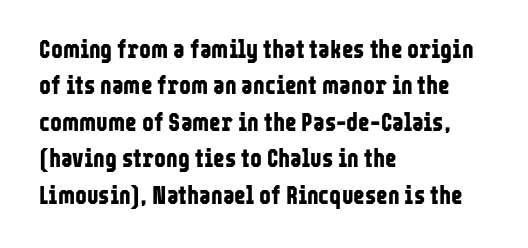
{"italic": "no", "bold": "yes", "underline": "no", "align": "left", "line_spacing": "normal", "line_spacing_ratio": 1.46, "letter_spacing": "normal", "letter_spacing_em": 0.0, "glyph_px": 25}
